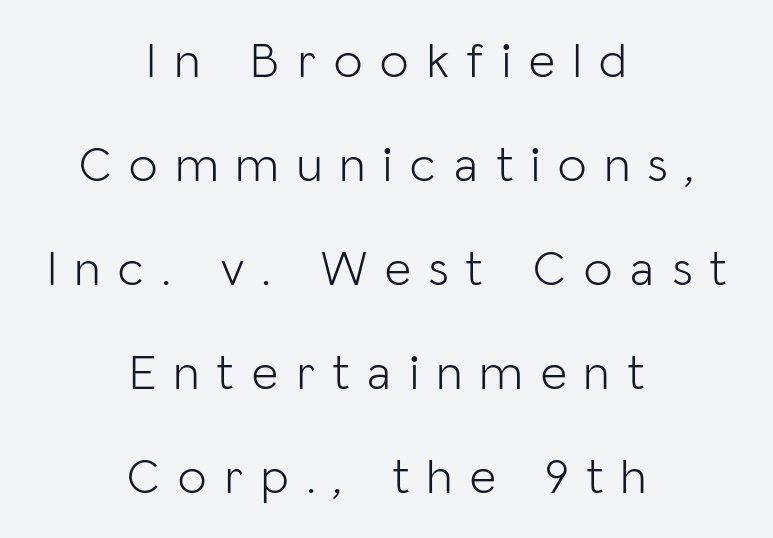
Q: Is the text bold? A: No.
Q: Is the text italic (slanted)? A: No, it is upright.
Q: Is the typeface a serif or a sans-serif typeface? A: Sans-serif.
Q: Is the text underlined? A: No.
Q: How is the paragraph aligned? A: Centered.
Q: Is the spacing between letters normal or unusually wide? A: Unusually wide.
Q: Is the spacing between lines tight, normal or loose? A: Loose.
Q: Width (condensed, normal, or wide)? A: Normal.
Q: Stroke contrast? A: Low.
Q: x-height? A: Medium.
Q: Monospaced? A: No.
